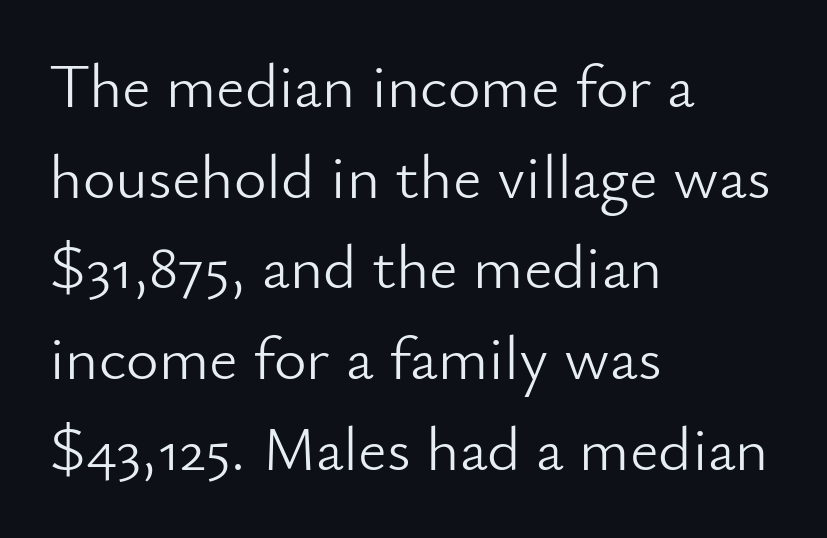
Layout note: lines flush left. Observe the absence of serifs on each vertical stroke in this sample. The glyphs are unaccompanied by any horizontal stroke below them. Baseline-to-baseline distance is the conventional proportion of letter height.
